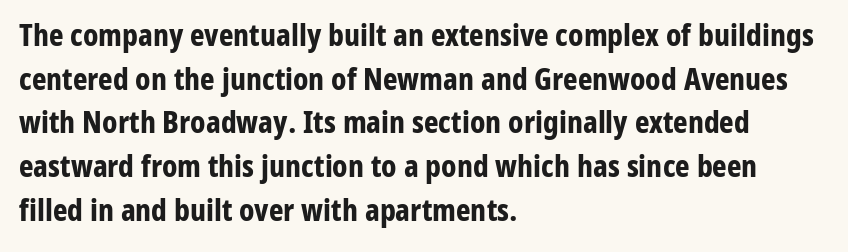
Q: Is the text bold? A: Yes.
Q: Is the text italic (slanted)? A: No, it is upright.
Q: Is the typeface a serif or a sans-serif typeface? A: Sans-serif.
Q: Is the text underlined? A: No.
Q: How is the paragraph aligned? A: Left-aligned.
Q: Is the spacing between letters normal or unusually wide? A: Normal.
Q: Is the spacing between lines tight, normal or loose? A: Normal.
Q: Width (condensed, normal, or wide)? A: Condensed.
Q: Stroke contrast? A: Low.
Q: x-height? A: Medium.
Q: Monospaced? A: No.
